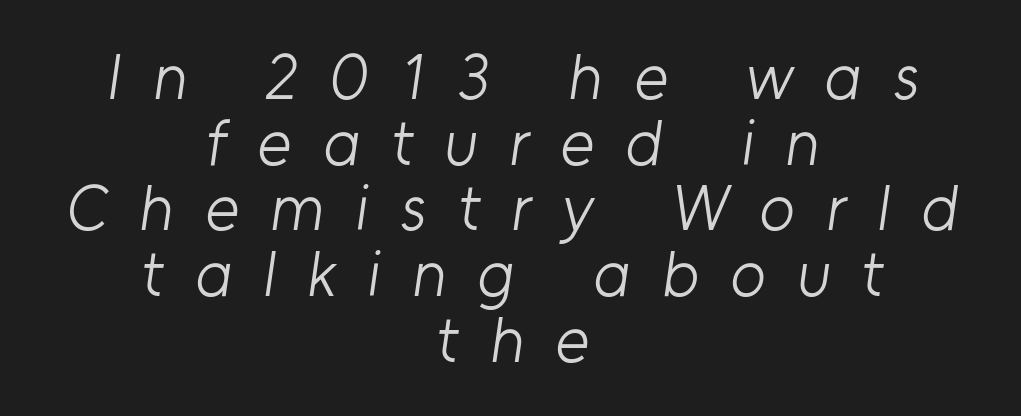
Both edges are ragged and mirror each other, which tells us the setting is centered. Serif or sans? Sans — the stroke terminals are bare. Successive baselines arrive quickly, one right under another. The glyphs are unaccompanied by any horizontal stroke below them. No letter is thick-stroked: the sample isn't bold. Here the glyphs are tracked loosely, breaking word shapes into spaced letters.
